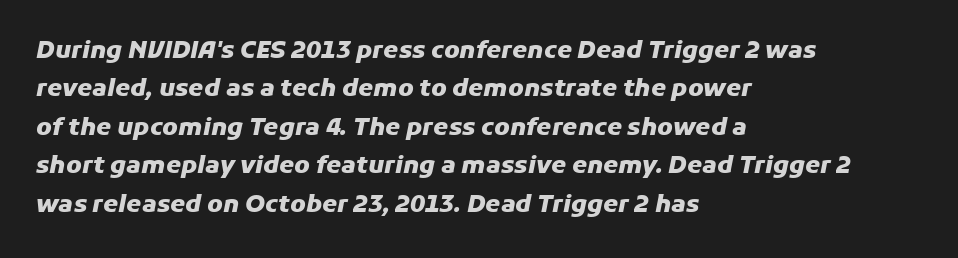
{"italic": "yes", "lean": "right", "slant_degrees": 11, "bold": "yes", "underline": "no", "align": "left", "line_spacing": "normal", "line_spacing_ratio": 1.6, "letter_spacing": "normal", "letter_spacing_em": 0.0, "glyph_px": 24}
